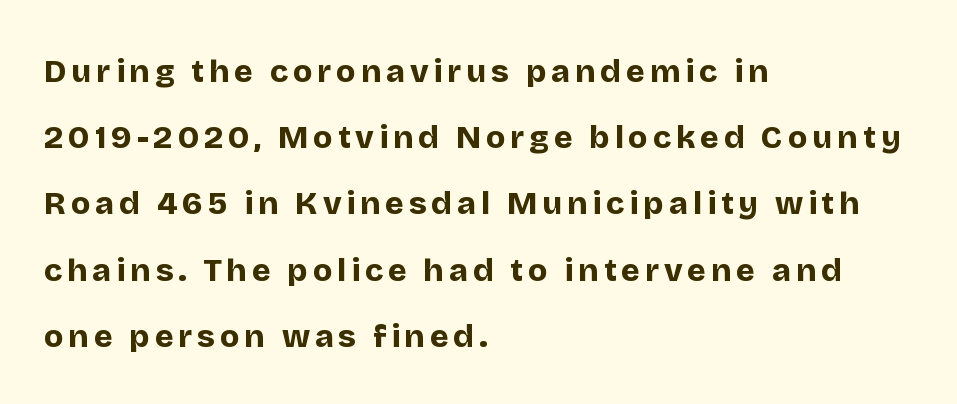
Q: Is the text bold? A: Yes.
Q: Is the text italic (slanted)? A: No, it is upright.
Q: Is the typeface a serif or a sans-serif typeface? A: Sans-serif.
Q: Is the text underlined? A: No.
Q: How is the paragraph aligned? A: Left-aligned.
Q: Is the spacing between lines tight, normal or loose? A: Loose.
Q: Width (condensed, normal, or wide)? A: Normal.
Q: Stroke contrast? A: Low.
Q: x-height? A: Large.
Q: Monospaced? A: No.
